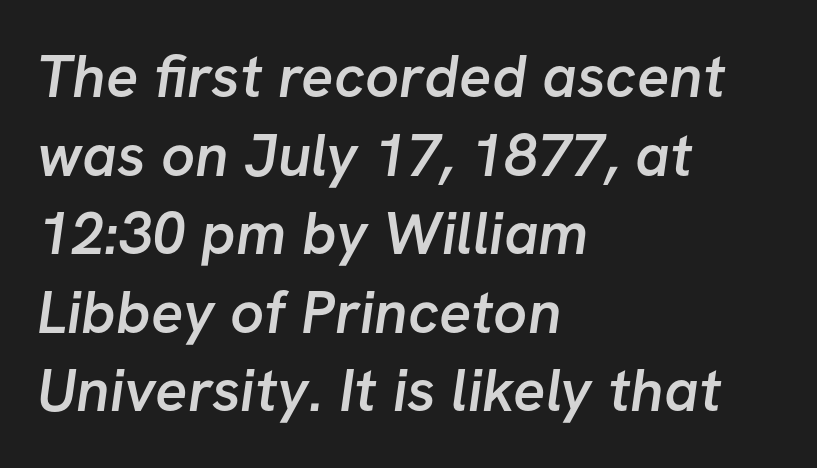
Q: Is the text bold? A: Semi-bold.
Q: Is the typeface a serif or a sans-serif typeface? A: Sans-serif.
Q: Is the text underlined? A: No.
Q: How is the paragraph aligned? A: Left-aligned.
Q: Is the spacing between letters normal or unusually wide? A: Normal.
Q: Is the spacing between lines tight, normal or loose? A: Normal.
Q: Width (condensed, normal, or wide)? A: Normal.
Q: Stroke contrast? A: Low.
Q: x-height? A: Medium.
Q: Monospaced? A: No.
